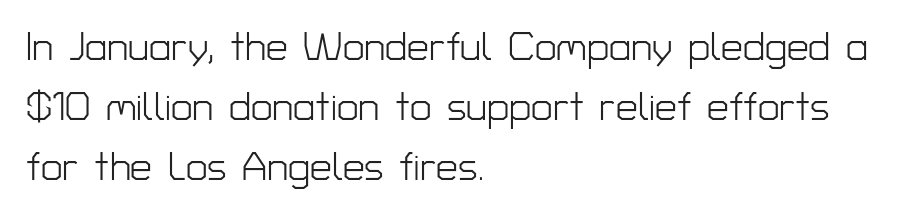
Q: Is the text bold? A: No.
Q: Is the text italic (slanted)? A: No, it is upright.
Q: Is the typeface a serif or a sans-serif typeface? A: Sans-serif.
Q: Is the text underlined? A: No.
Q: How is the paragraph aligned? A: Left-aligned.
Q: Is the spacing between letters normal or unusually wide? A: Normal.
Q: Is the spacing between lines tight, normal or loose? A: Normal.
Q: Width (condensed, normal, or wide)? A: Normal.
Q: Stroke contrast? A: Low.
Q: x-height? A: Medium.
Q: Monospaced? A: No.
